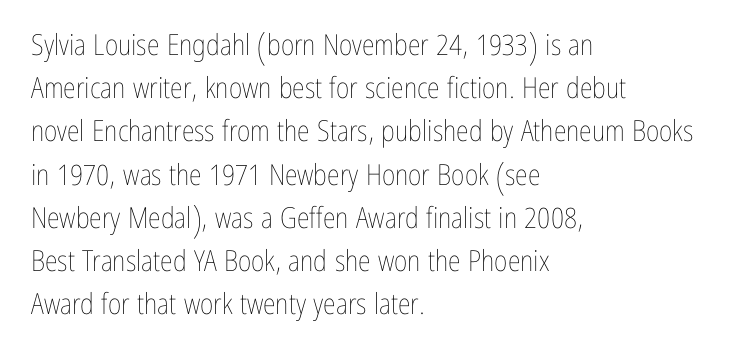
{"italic": "no", "bold": "no", "weight": "thin", "width": "condensed", "stroke_contrast": "low", "x_height": "medium", "monospaced": "no", "underline": "no", "align": "left", "line_spacing": "normal", "line_spacing_ratio": 1.49, "letter_spacing": "normal", "letter_spacing_em": 0.0, "glyph_px": 29}
